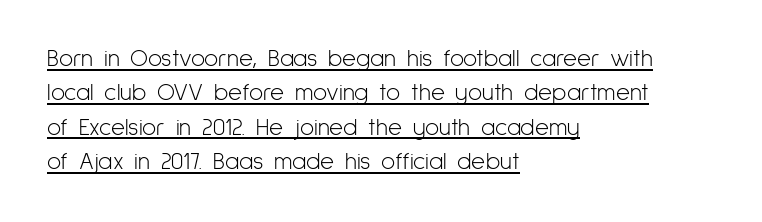
{"italic": "no", "bold": "no", "underline": "yes", "align": "left", "line_spacing": "normal", "line_spacing_ratio": 1.43, "letter_spacing": "normal", "letter_spacing_em": 0.0, "glyph_px": 24}
